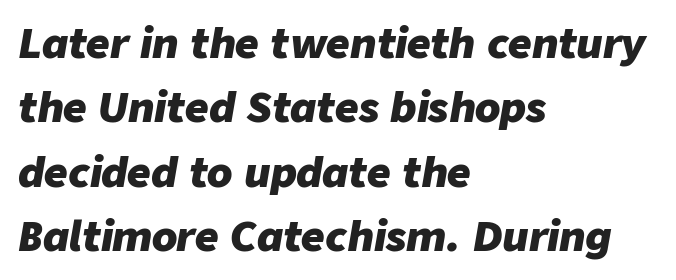
The image shows 41 px heavy type, italic (leaning right); set left-aligned, normal line spacing (1.57x), normal letter spacing, not underlined; low stroke contrast and a medium x-height.
